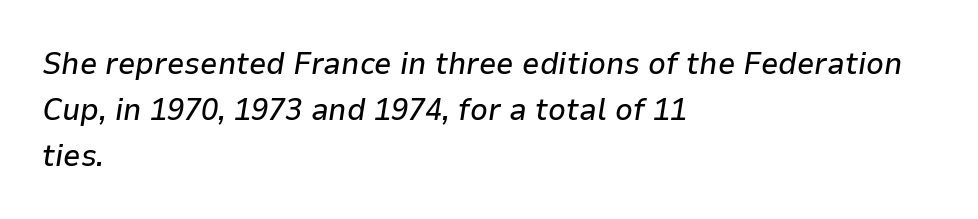
{"italic": "yes", "lean": "right", "slant_degrees": 9, "width": "normal", "stroke_contrast": "low", "x_height": "medium", "monospaced": "no", "underline": "no", "align": "left", "line_spacing": "normal", "line_spacing_ratio": 1.48, "letter_spacing": "normal", "letter_spacing_em": 0.0, "glyph_px": 31}
